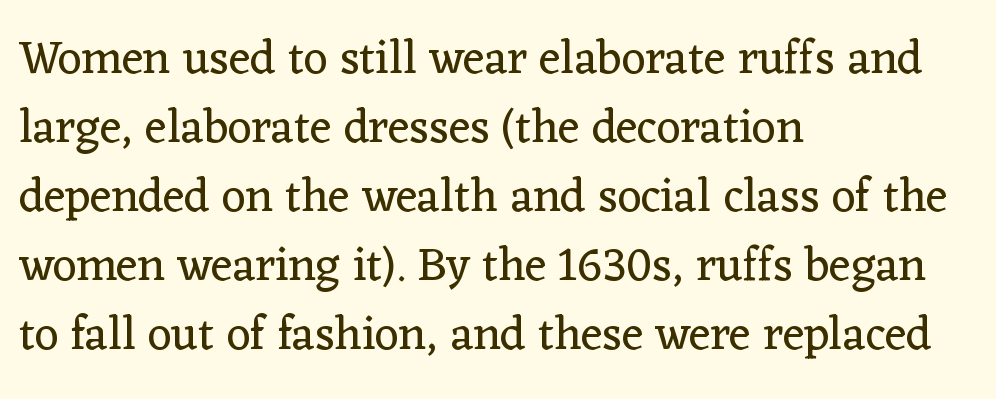
Unlike a clean sans, this face finishes its strokes with serifs. Do the characters align in a grid? No, the font is proportional. A student would call this left alignment; a typographer would say flush left, rag right. Interline gaps are of average width in this sample. Weight: in the light-to-regular range. Between one letter and the next there's only the usual sliver of space.
